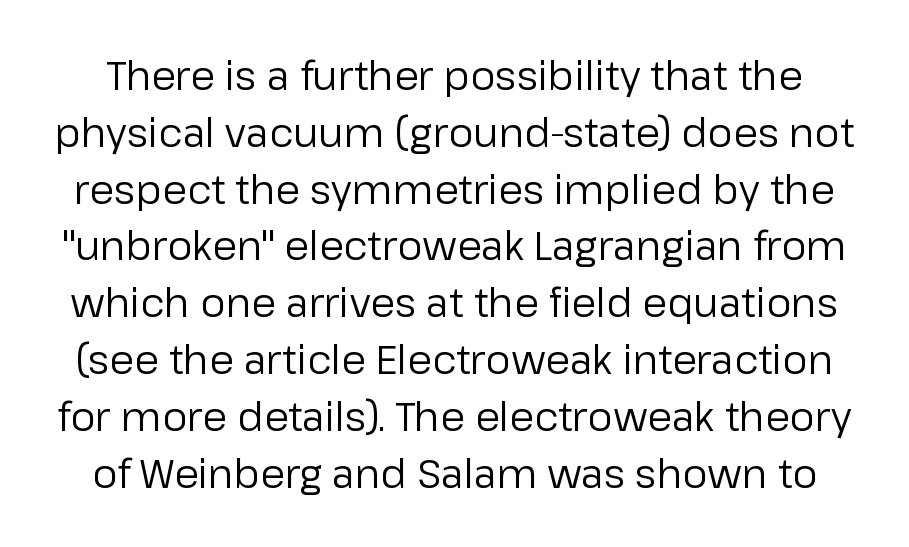
Q: Is the text bold? A: No.
Q: Is the text italic (slanted)? A: No, it is upright.
Q: Is the typeface a serif or a sans-serif typeface? A: Sans-serif.
Q: Is the text underlined? A: No.
Q: Is the spacing between letters normal or unusually wide? A: Normal.
Q: Is the spacing between lines tight, normal or loose? A: Normal.
Q: Width (condensed, normal, or wide)? A: Normal.
Q: Stroke contrast? A: Low.
Q: x-height? A: Medium.
Q: Monospaced? A: No.
